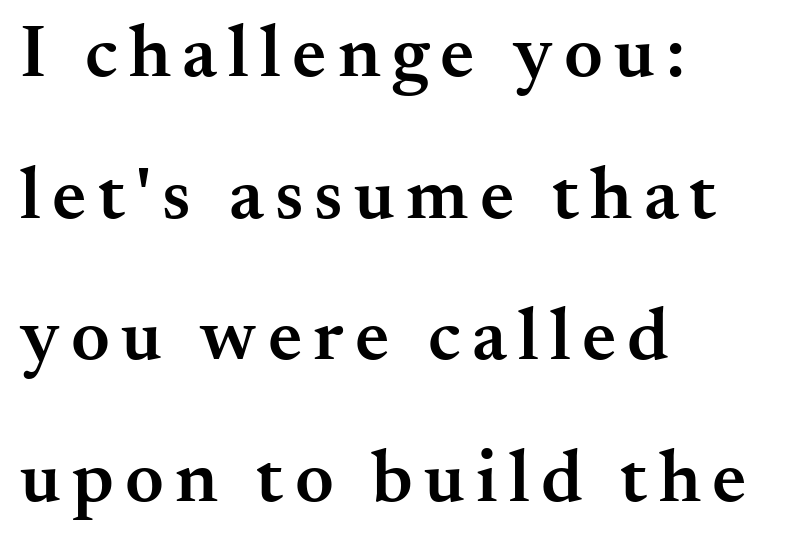
{"serif": "yes", "italic": "no", "bold": "semi", "weight": "semibold", "width": "normal", "stroke_contrast": "medium", "x_height": "small", "monospaced": "no", "underline": "no", "align": "left", "line_spacing_ratio": 1.89, "glyph_px": 75}
